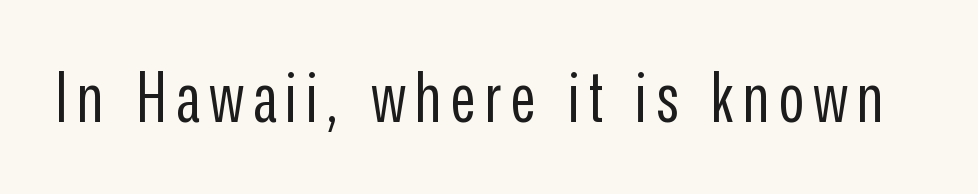
The image shows 69 px regular-weight, condensed sans-serif type, upright; set not underlined; low stroke contrast and a medium x-height.
